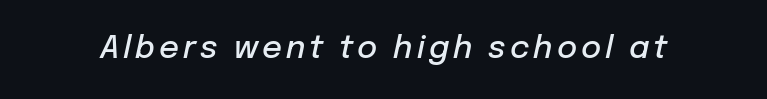
The image shows 31 px semibold type, italic (leaning right); set not underlined; low stroke contrast and a medium x-height.
